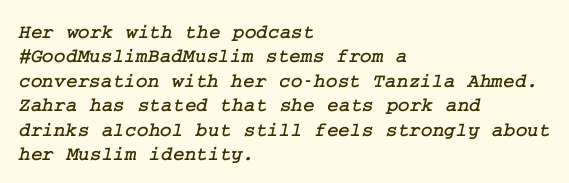
The image shows 20 px text type; set left-aligned, line spacing 1.22x, normal letter spacing, not underlined.
